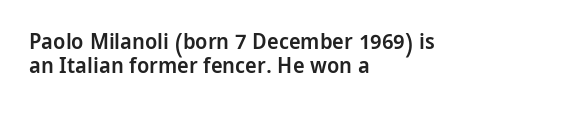
The type is set solid horizontally, with unmodified tracking. Upright lettering throughout. Tightly led — the rows are bunched. The strokes are fattened partway — semibold, not bold. Has an underline been added? It has not. Does the copy run flush right? No — it runs flush left.
